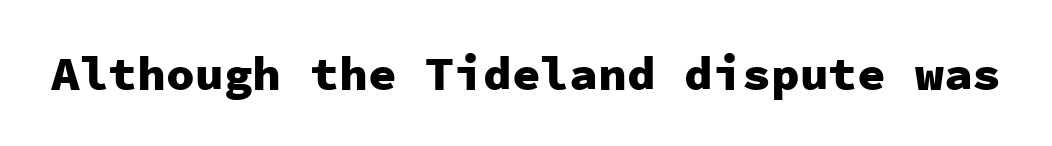
{"serif": "no", "italic": "no", "bold": "yes", "weight": "heavy", "width": "normal", "stroke_contrast": "low", "x_height": "medium", "monospaced": "yes", "underline": "no", "letter_spacing": "normal", "letter_spacing_em": 0.0, "glyph_px": 48}
